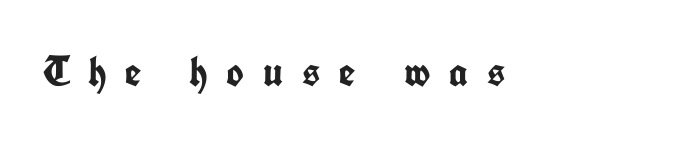
The image shows 42 px semibold, condensed sans-serif type, upright; set unusually wide letter spacing (+0.45 em), not underlined; low stroke contrast and a medium x-height.
